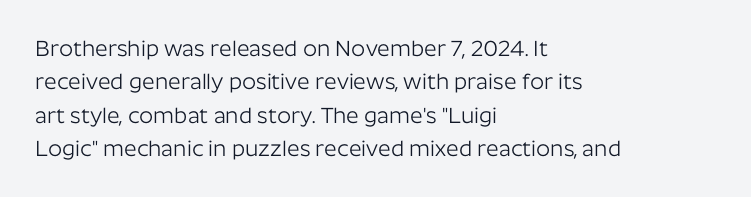
The image shows 22 px text type, upright; set left-aligned, normal line spacing (1.52x), normal letter spacing, not underlined.
